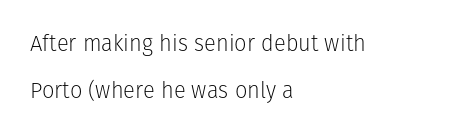
The font is comparable to plain body text, perhaps lighter. The typography opts for an upright posture over an oblique one. The type is set solid horizontally, with unmodified tracking. The specimen omits any rule beneath the text block's lines.
